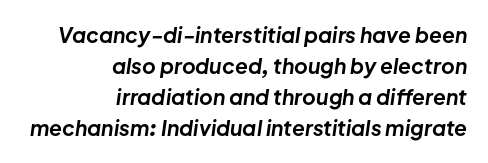
{"italic": "yes", "lean": "right", "slant_degrees": 8, "bold": "yes", "underline": "no", "align": "right", "line_spacing": "normal", "line_spacing_ratio": 1.48, "letter_spacing": "normal", "letter_spacing_em": 0.0, "glyph_px": 21}
